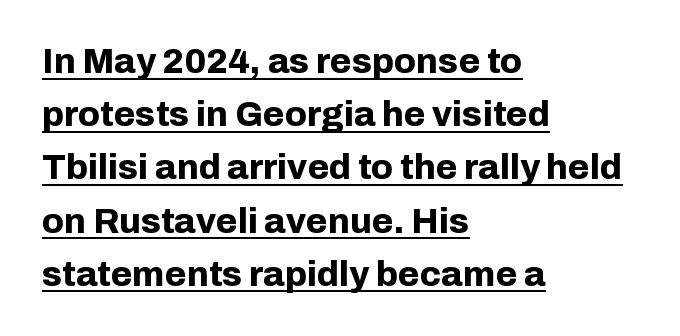
Q: Is the text bold? A: Yes.
Q: Is the text italic (slanted)? A: No, it is upright.
Q: Is the typeface a serif or a sans-serif typeface? A: Sans-serif.
Q: Is the text underlined? A: Yes.
Q: How is the paragraph aligned? A: Left-aligned.
Q: Is the spacing between letters normal or unusually wide? A: Normal.
Q: Is the spacing between lines tight, normal or loose? A: Normal.
Q: Width (condensed, normal, or wide)? A: Normal.
Q: Stroke contrast? A: Low.
Q: x-height? A: Medium.
Q: Monospaced? A: No.
